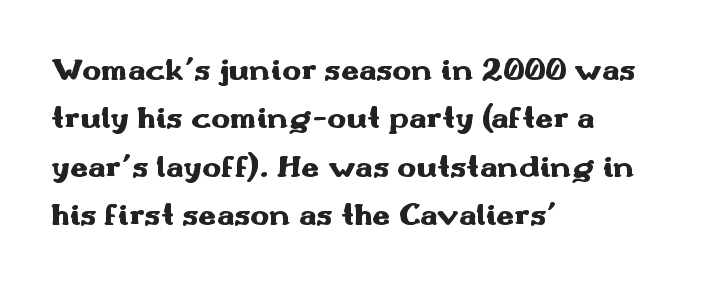
{"serif": "no", "italic": "no", "bold": "yes", "weight": "heavy", "width": "wide", "stroke_contrast": "medium", "x_height": "small", "monospaced": "no", "underline": "no", "align": "left", "line_spacing": "normal", "line_spacing_ratio": 1.51, "letter_spacing": "normal", "letter_spacing_em": 0.0, "glyph_px": 32}
